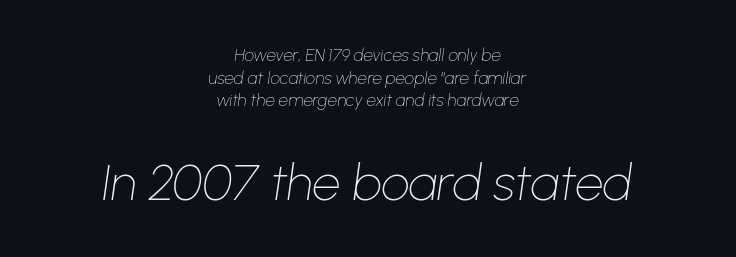
The image shows 50 px thin type, italic (leaning right); set centered, normal line spacing (1.33x), normal letter spacing, not underlined; the second (bottom) block is 2.94x larger; low stroke contrast and a medium x-height.
